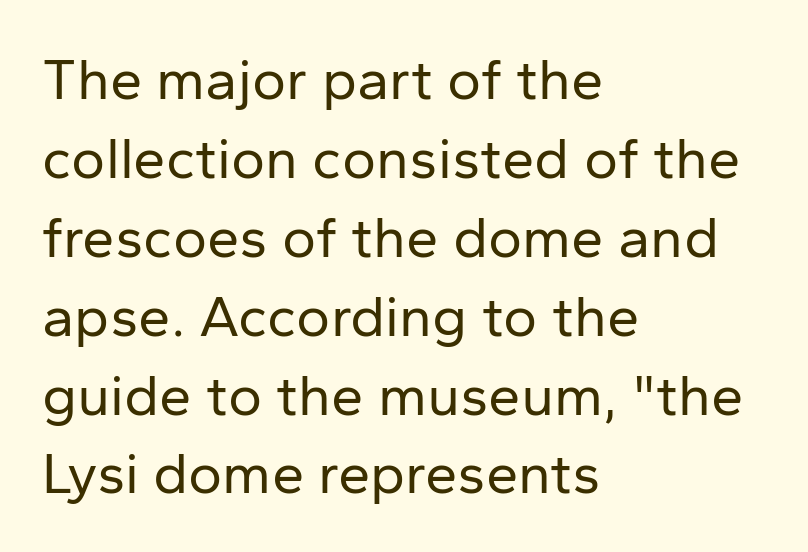
Q: Is the text bold? A: No.
Q: Is the text italic (slanted)? A: No, it is upright.
Q: Is the typeface a serif or a sans-serif typeface? A: Sans-serif.
Q: Is the text underlined? A: No.
Q: How is the paragraph aligned? A: Left-aligned.
Q: Is the spacing between letters normal or unusually wide? A: Normal.
Q: Is the spacing between lines tight, normal or loose? A: Normal.
Q: Width (condensed, normal, or wide)? A: Normal.
Q: Stroke contrast? A: Low.
Q: x-height? A: Medium.
Q: Monospaced? A: No.
